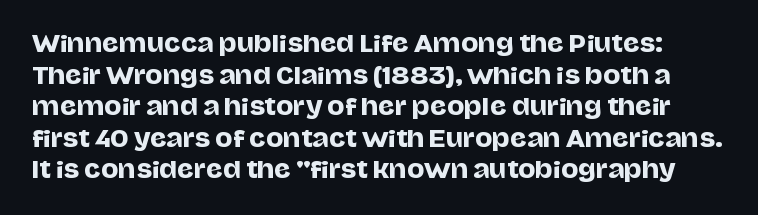
{"italic": "no", "underline": "no", "line_spacing": "normal", "line_spacing_ratio": 1.37, "letter_spacing": "normal", "letter_spacing_em": 0.0, "glyph_px": 23}
